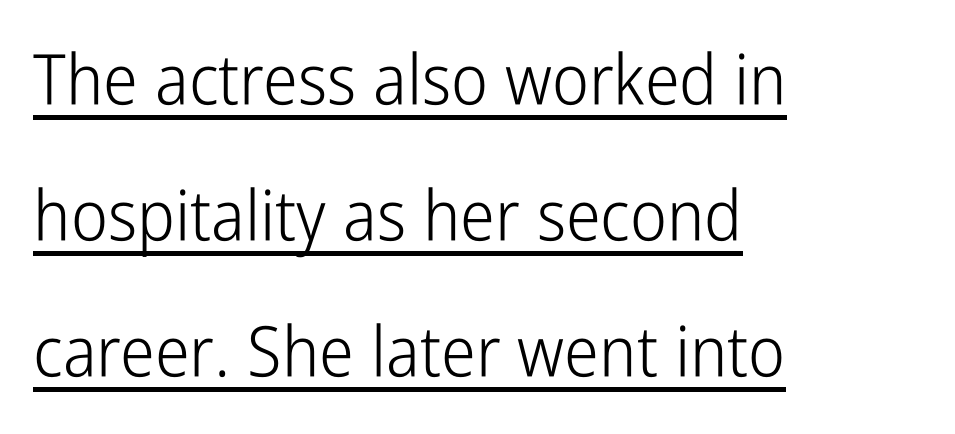
The image shows 70 px light, condensed sans-serif type, upright; set left-aligned, loose line spacing (1.94x), normal letter spacing, underlined; low stroke contrast and a medium x-height.
